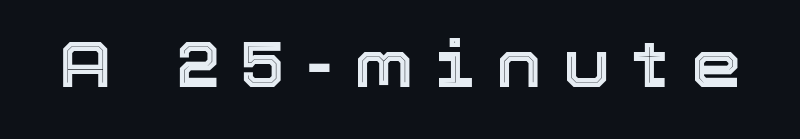
{"italic": "no", "width": "normal", "x_height": "medium", "monospaced": "no", "underline": "no", "letter_spacing": "wide", "letter_spacing_em": 0.34, "glyph_px": 64}
